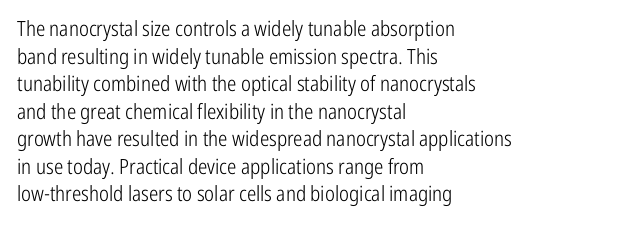
{"italic": "no", "bold": "no", "underline": "no", "align": "left", "line_spacing": "normal", "line_spacing_ratio": 1.31, "letter_spacing": "normal", "letter_spacing_em": 0.0, "glyph_px": 21}
